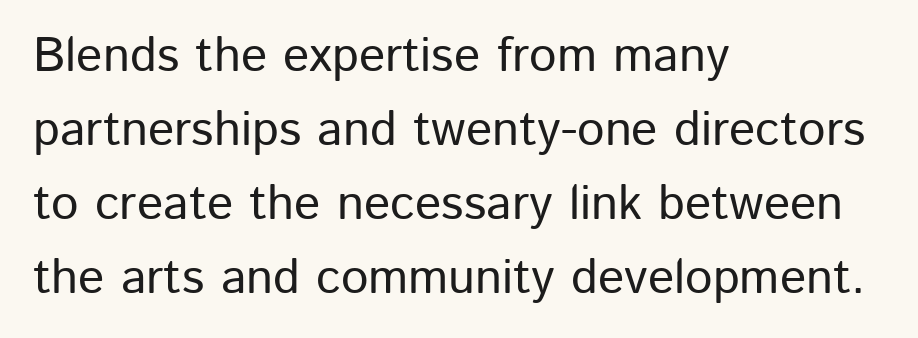
The image shows 49 px sans-serif type, upright; set left-aligned, normal line spacing (1.51x), normal letter spacing, not underlined; low stroke contrast and a medium x-height.
